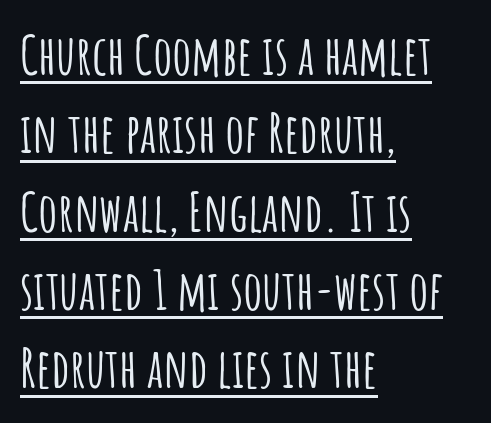
{"serif": "no", "italic": "no", "width": "condensed", "stroke_contrast": "low", "x_height": "large", "monospaced": "no", "underline": "yes", "align": "left", "line_spacing": "normal", "line_spacing_ratio": 1.45, "letter_spacing": "normal", "letter_spacing_em": 0.0, "glyph_px": 54}
